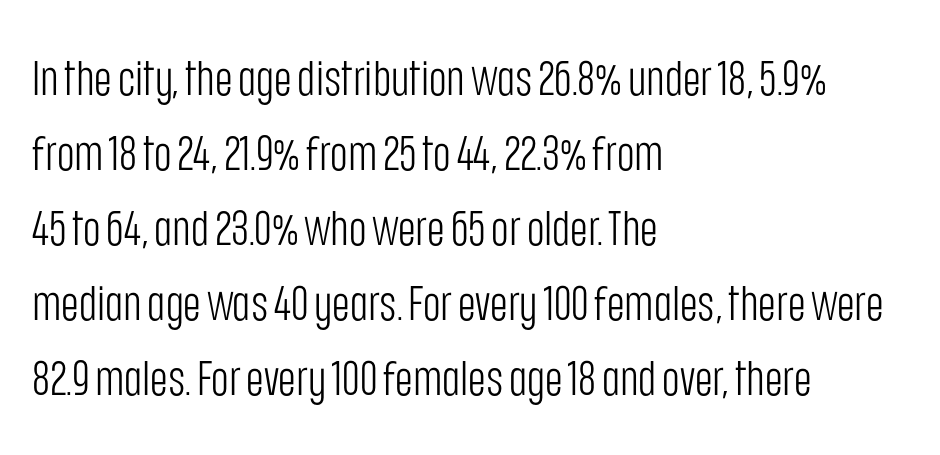
Q: Is the text bold? A: No.
Q: Is the text italic (slanted)? A: No, it is upright.
Q: Is the typeface a serif or a sans-serif typeface? A: Sans-serif.
Q: Is the text underlined? A: No.
Q: How is the paragraph aligned? A: Left-aligned.
Q: Is the spacing between letters normal or unusually wide? A: Normal.
Q: Is the spacing between lines tight, normal or loose? A: Normal.
Q: Width (condensed, normal, or wide)? A: Condensed.
Q: Stroke contrast? A: Low.
Q: x-height? A: Large.
Q: Monospaced? A: No.
